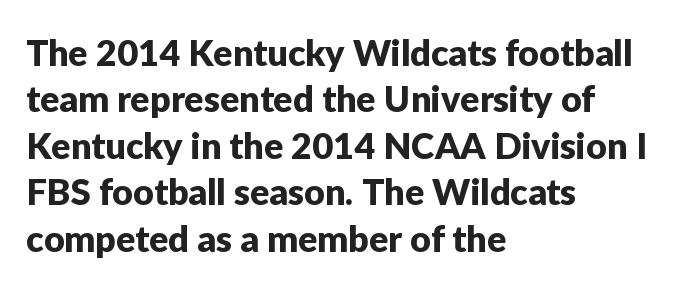
Q: Is the text italic (slanted)? A: No, it is upright.
Q: Is the typeface a serif or a sans-serif typeface? A: Sans-serif.
Q: Is the text underlined? A: No.
Q: How is the paragraph aligned? A: Left-aligned.
Q: Is the spacing between letters normal or unusually wide? A: Normal.
Q: Is the spacing between lines tight, normal or loose? A: Normal.
Q: Width (condensed, normal, or wide)? A: Normal.
Q: Stroke contrast? A: Low.
Q: x-height? A: Medium.
Q: Monospaced? A: No.
